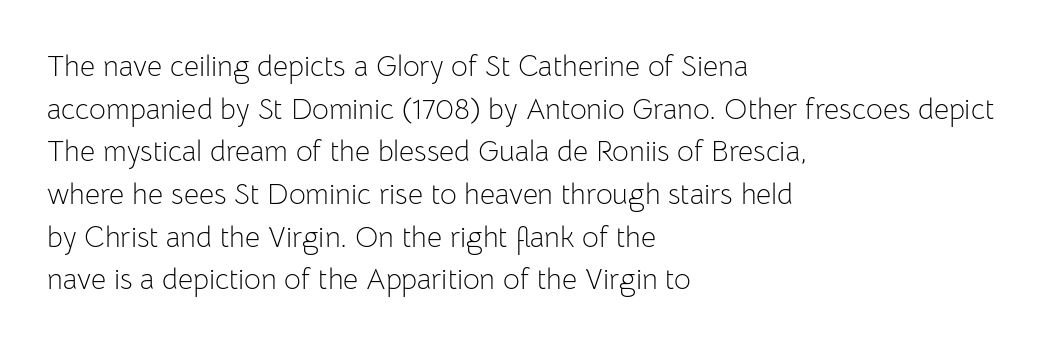
Heaviness? Minimal to ordinary, like unemphasized prose. A normal amount of white space separates one row of letters from the next. No extra tracking has been applied to these lines. The letters advance in unequal steps, a hallmark of proportional type. The typography opts for an upright posture over an oblique one. Each line starts at the same left margin while the right side varies.
